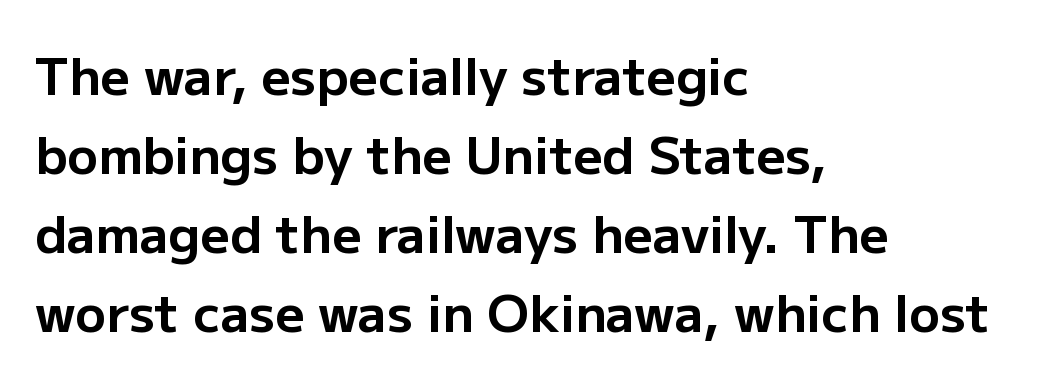
Q: Is the text bold? A: Yes.
Q: Is the text italic (slanted)? A: No, it is upright.
Q: Is the typeface a serif or a sans-serif typeface? A: Sans-serif.
Q: Is the text underlined? A: No.
Q: How is the paragraph aligned? A: Left-aligned.
Q: Is the spacing between letters normal or unusually wide? A: Normal.
Q: Is the spacing between lines tight, normal or loose? A: Normal.
Q: Width (condensed, normal, or wide)? A: Normal.
Q: Stroke contrast? A: Low.
Q: x-height? A: Medium.
Q: Monospaced? A: No.
